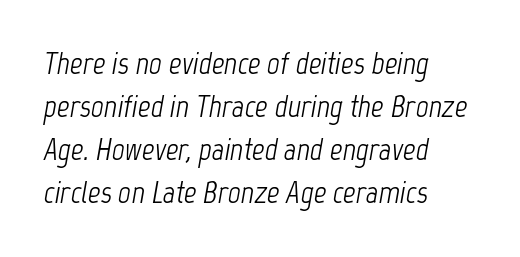
Q: Is the text bold? A: No.
Q: Is the text italic (slanted)? A: Yes, it leans right by about 12 degrees.
Q: Is the text underlined? A: No.
Q: How is the paragraph aligned? A: Left-aligned.
Q: Is the spacing between letters normal or unusually wide? A: Normal.
Q: Is the spacing between lines tight, normal or loose? A: Normal.
Q: Width (condensed, normal, or wide)? A: Condensed.
Q: Stroke contrast? A: Low.
Q: x-height? A: Medium.
Q: Monospaced? A: No.
